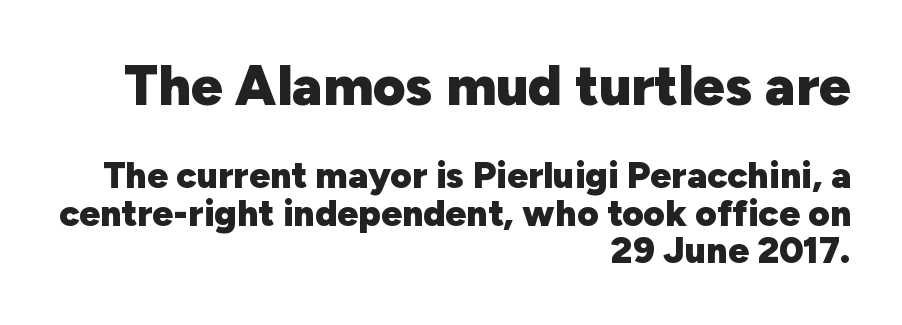
Q: Is the text bold? A: Yes.
Q: Is the text italic (slanted)? A: No, it is upright.
Q: Is the typeface a serif or a sans-serif typeface? A: Sans-serif.
Q: Is the text underlined? A: No.
Q: How is the paragraph aligned? A: Right-aligned.
Q: Is the spacing between letters normal or unusually wide? A: Normal.
Q: Is the spacing between lines tight, normal or loose? A: Tight.
Q: Which block of text is set in a larger size, the first (top) or the second (bottom)? A: The first (top) one.
Q: Width (condensed, normal, or wide)? A: Normal.
Q: Stroke contrast? A: Low.
Q: x-height? A: Medium.
Q: Monospaced? A: No.
